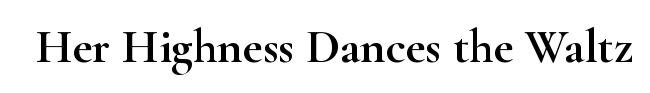
The image shows 48 px wide serif type, upright; set normal letter spacing, not underlined; high stroke contrast and a small x-height.
